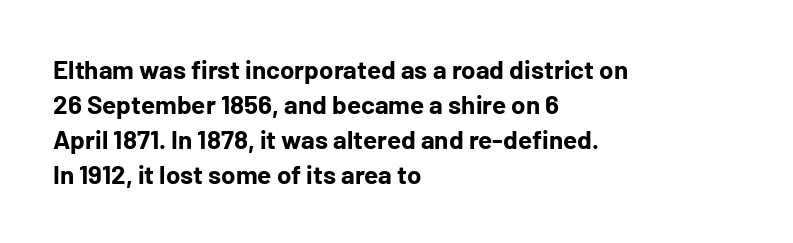
{"italic": "no", "bold": "yes", "underline": "no", "align": "left", "line_spacing": "normal", "line_spacing_ratio": 1.34, "letter_spacing": "normal", "letter_spacing_em": 0.0, "glyph_px": 26}
